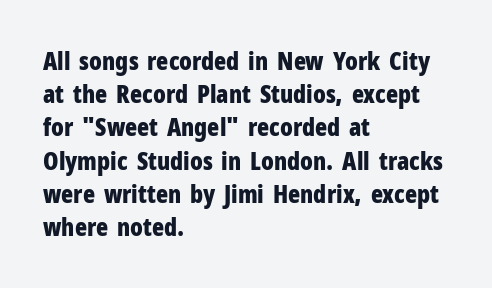
{"italic": "no", "bold": "yes", "underline": "no", "align": "left", "line_spacing": "normal", "line_spacing_ratio": 1.33, "letter_spacing": "normal", "letter_spacing_em": 0.0, "glyph_px": 25}
